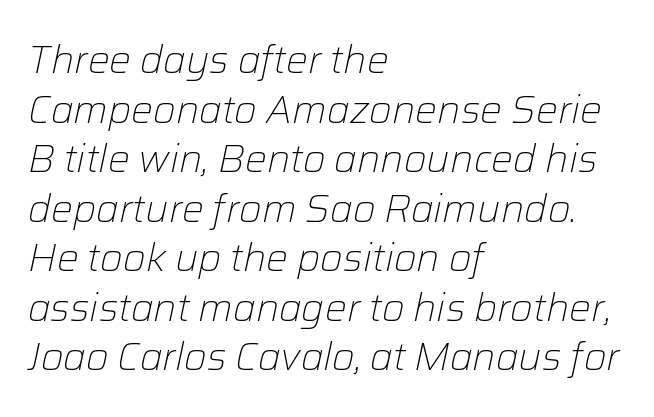
The font sits on the lighter half of the weight spectrum, regular included. Visually the block forms a straight wall on the left and a jagged coastline on the right. Inter-character spacing is left at the font's built-in metrics. Just letters on the line, the space beneath them empty. The text carries the slant typical of an italic or oblique font.
